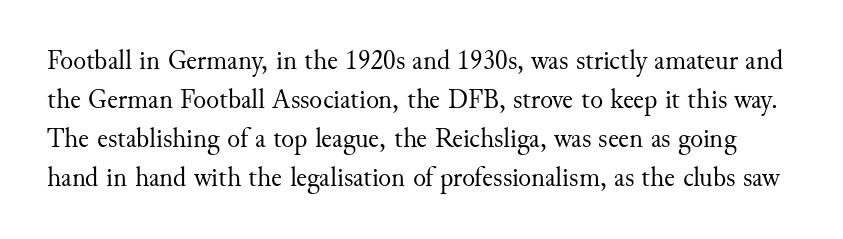
Students, observe: this is what conventionally led text looks like. The letterforms sit shoulder to shoulder at normal distance. The typesetting does not lean heavy: it is not bold. This is roman type, the default non-slanted kind. The gap between lines stays unmarked.
